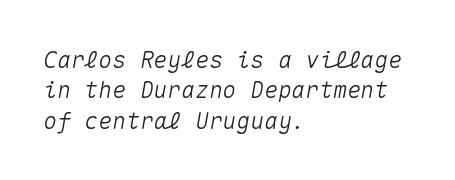
{"italic": "yes", "lean": "right", "slant_degrees": 10, "underline": "no", "align": "left", "line_spacing": "normal", "line_spacing_ratio": 1.32, "letter_spacing": "normal", "letter_spacing_em": 0.0, "glyph_px": 23}
